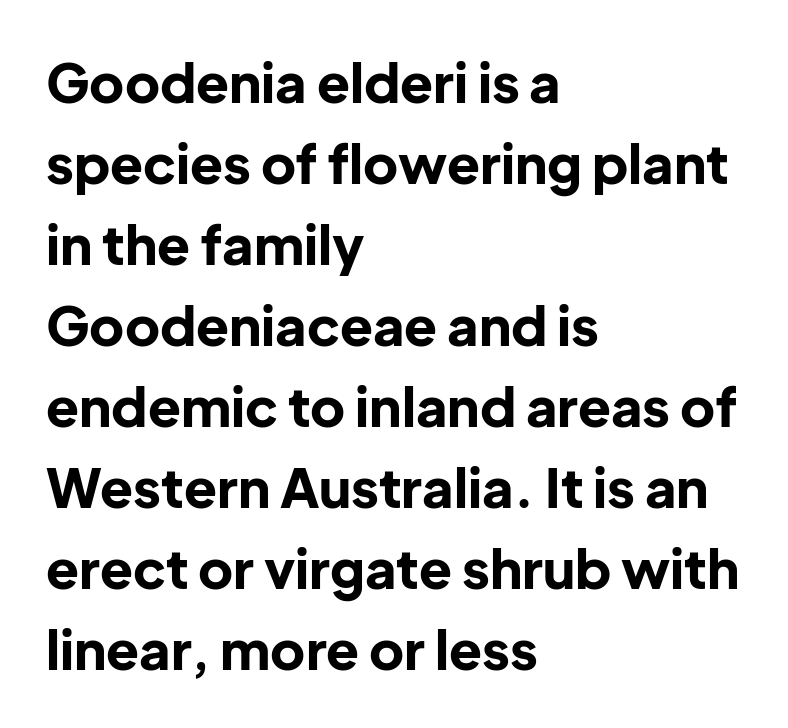
{"serif": "no", "italic": "no", "bold": "yes", "weight": "bold", "width": "normal", "stroke_contrast": "low", "x_height": "medium", "monospaced": "no", "underline": "no", "align": "left", "line_spacing": "normal", "line_spacing_ratio": 1.5, "letter_spacing": "normal", "letter_spacing_em": 0.0, "glyph_px": 54}
